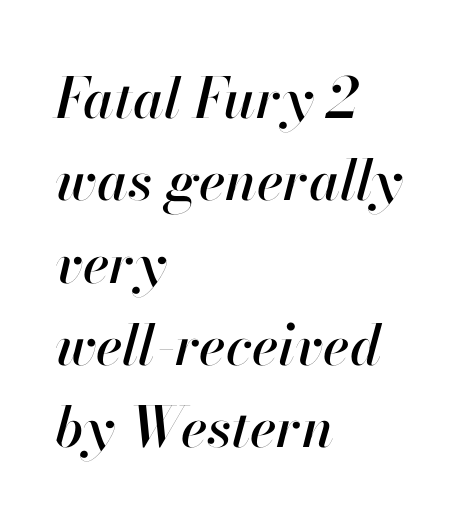
The ragged edge is on the right, which tells us the setting is flush left. Character widths vary here, with narrow letters taking less room than wide ones. It's the slanting kind of type. Successive baselines arrive at the customary interval.
